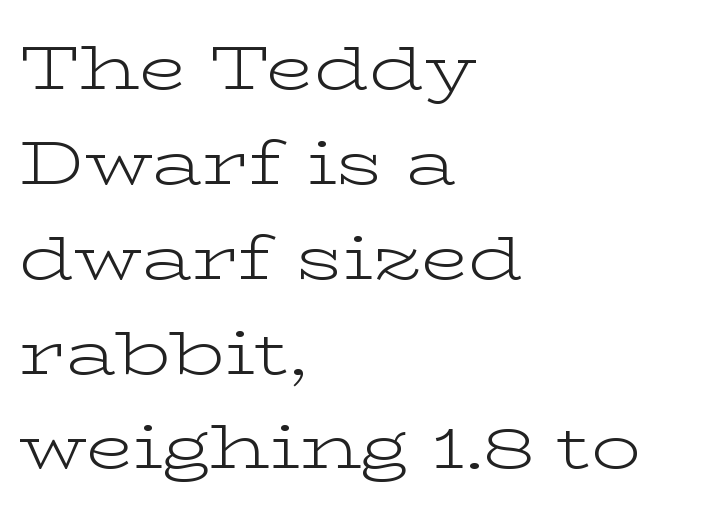
The image shows 62 px light, wide serif type, upright; set left-aligned, normal line spacing (1.53x), normal letter spacing, not underlined; low stroke contrast and a medium x-height.
